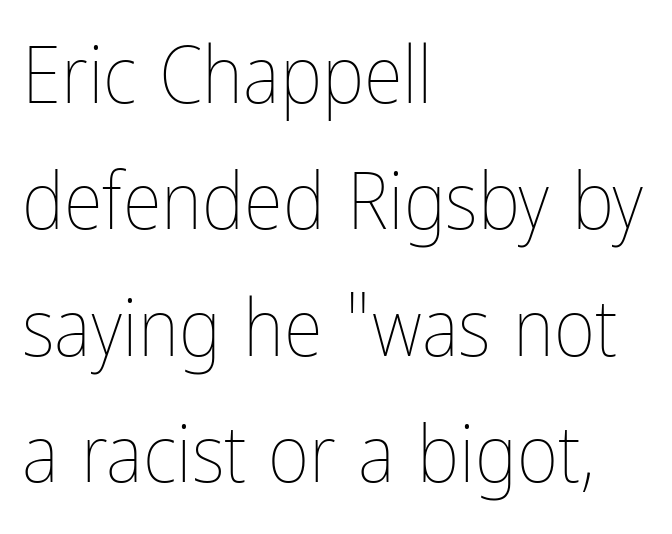
Q: Is the text bold? A: No.
Q: Is the text italic (slanted)? A: No, it is upright.
Q: Is the text underlined? A: No.
Q: How is the paragraph aligned? A: Left-aligned.
Q: Is the spacing between letters normal or unusually wide? A: Normal.
Q: Is the spacing between lines tight, normal or loose? A: Normal.
Q: Width (condensed, normal, or wide)? A: Condensed.
Q: Stroke contrast? A: Low.
Q: x-height? A: Medium.
Q: Monospaced? A: No.
